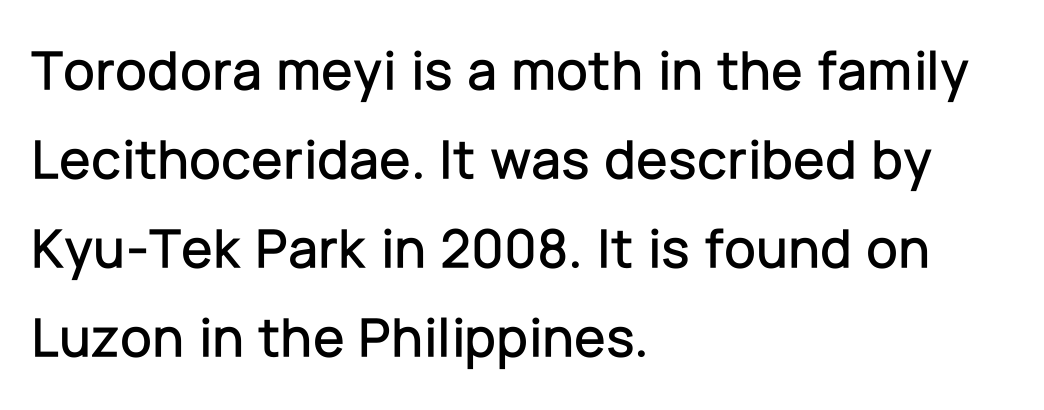
The image shows 57 px sans-serif type, upright; set left-aligned, normal line spacing (1.56x), normal letter spacing, not underlined; low stroke contrast and a medium x-height.
